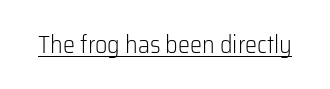
The image shows 24 px text type, upright; set normal letter spacing, underlined.
